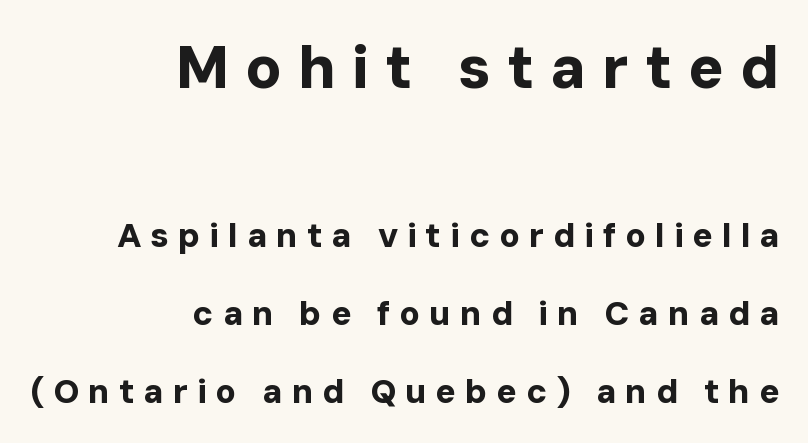
The gap between lines stays unmarked. Proportional: the letters do not fall into vertical columns. Font category for this specimen: sans-serif. Upright lettering throughout. A student would call this right alignment; a typographer would say flush right, rag left.
